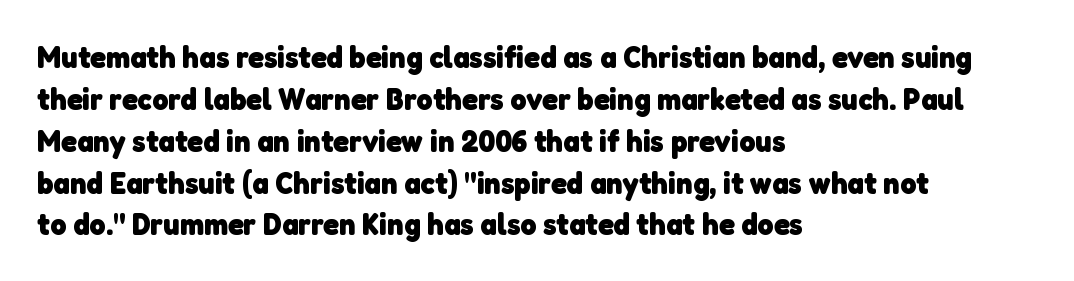
{"serif": "no", "bold": "yes", "weight": "heavy", "width": "normal", "stroke_contrast": "low", "x_height": "medium", "monospaced": "no", "underline": "no", "align": "left", "line_spacing": "normal", "line_spacing_ratio": 1.35, "letter_spacing": "normal", "letter_spacing_em": 0.0, "glyph_px": 31}
